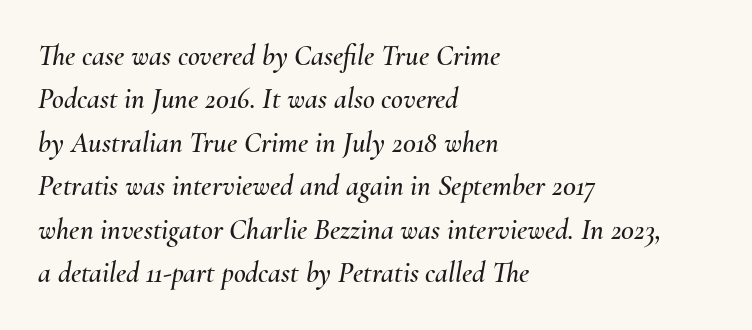
The face used here has a pronounced slope to its letters. Clear beneath every line of the passage. Normally led — the rows are evenly, conventionally spaced. Tracking here is standard; glyphs follow each other at the usual distance. All the whitespace from short lines collects on the right.
